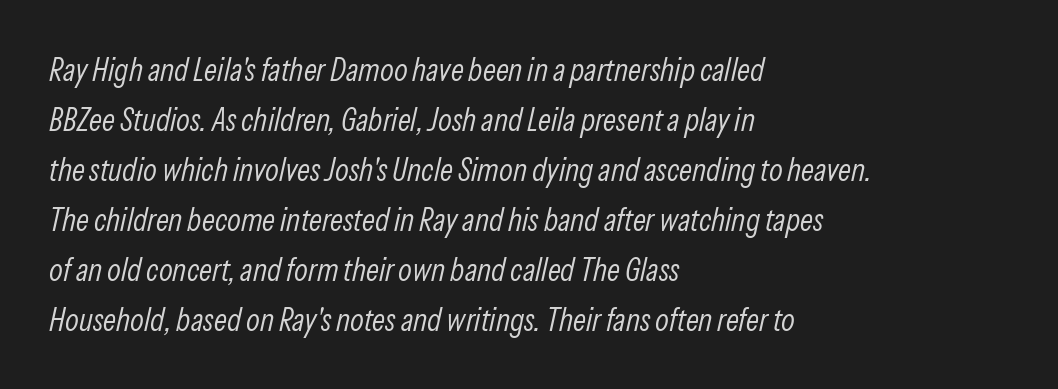
{"italic": "yes", "lean": "right", "slant_degrees": 13, "bold": "no", "weight": "light", "width": "condensed", "stroke_contrast": "low", "x_height": "medium", "monospaced": "no", "underline": "no", "align": "left", "line_spacing": "normal", "line_spacing_ratio": 1.56, "letter_spacing": "normal", "letter_spacing_em": 0.0, "glyph_px": 32}
